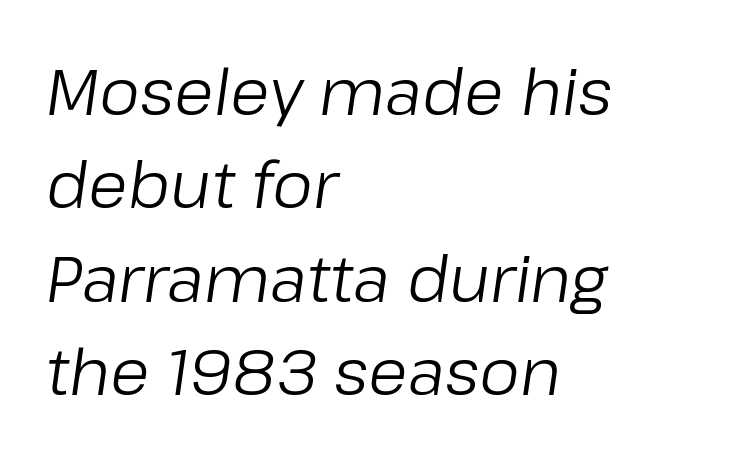
Q: Is the text bold? A: No.
Q: Is the text italic (slanted)? A: Yes, it leans right by about 8 degrees.
Q: Is the text underlined? A: No.
Q: How is the paragraph aligned? A: Left-aligned.
Q: Is the spacing between letters normal or unusually wide? A: Normal.
Q: Is the spacing between lines tight, normal or loose? A: Normal.
Q: Width (condensed, normal, or wide)? A: Normal.
Q: Stroke contrast? A: Low.
Q: x-height? A: Medium.
Q: Monospaced? A: No.
